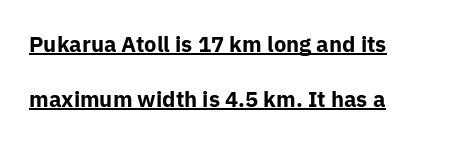
Q: Is the text bold? A: Yes.
Q: Is the text italic (slanted)? A: No, it is upright.
Q: Is the text underlined? A: Yes.
Q: Is the spacing between letters normal or unusually wide? A: Normal.
Q: Is the spacing between lines tight, normal or loose? A: Loose.
